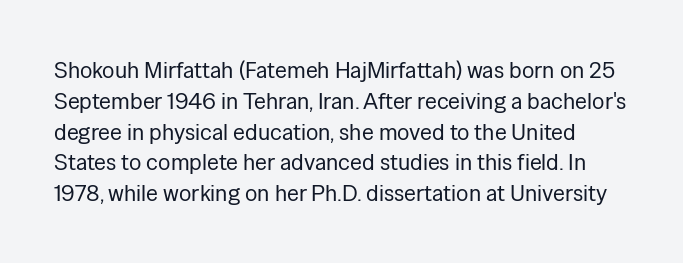
Q: Is the text bold? A: No.
Q: Is the text italic (slanted)? A: No, it is upright.
Q: Is the text underlined? A: No.
Q: Is the spacing between letters normal or unusually wide? A: Normal.
Q: Is the spacing between lines tight, normal or loose? A: Normal.
